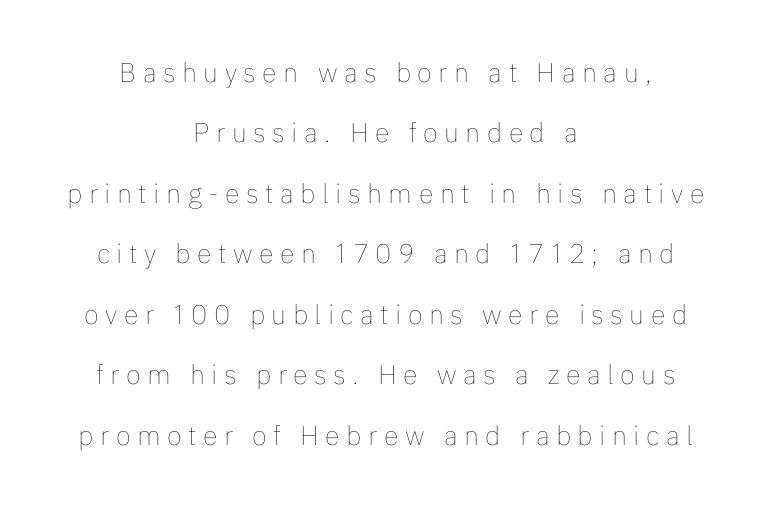
The image shows 27 px text type, upright; set centered, loose line spacing (2.24x), unusually wide letter spacing (+0.24 em), not underlined.
